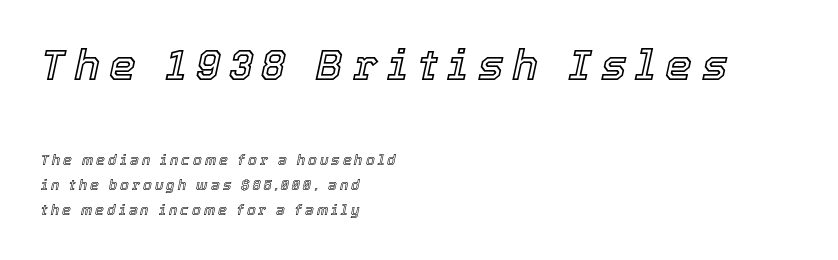
{"italic": "yes", "lean": "right", "slant_degrees": 12, "width": "normal", "x_height": "medium", "monospaced": "no", "underline": "no", "align": "left", "line_spacing_ratio": 1.79, "letter_spacing": "wide", "letter_spacing_em": 0.22, "larger_block": "first", "size_ratio": 3.07, "glyph_px": 43}
